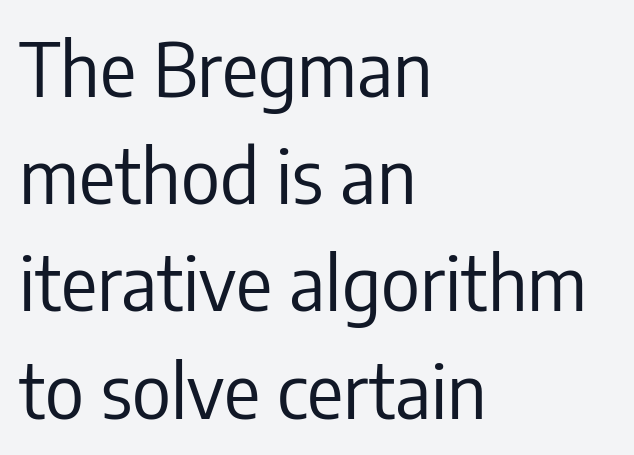
Q: Is the text bold? A: No.
Q: Is the text italic (slanted)? A: No, it is upright.
Q: Is the typeface a serif or a sans-serif typeface? A: Sans-serif.
Q: Is the text underlined? A: No.
Q: How is the paragraph aligned? A: Left-aligned.
Q: Is the spacing between letters normal or unusually wide? A: Normal.
Q: Is the spacing between lines tight, normal or loose? A: Normal.
Q: Width (condensed, normal, or wide)? A: Condensed.
Q: Stroke contrast? A: Low.
Q: x-height? A: Medium.
Q: Monospaced? A: No.
